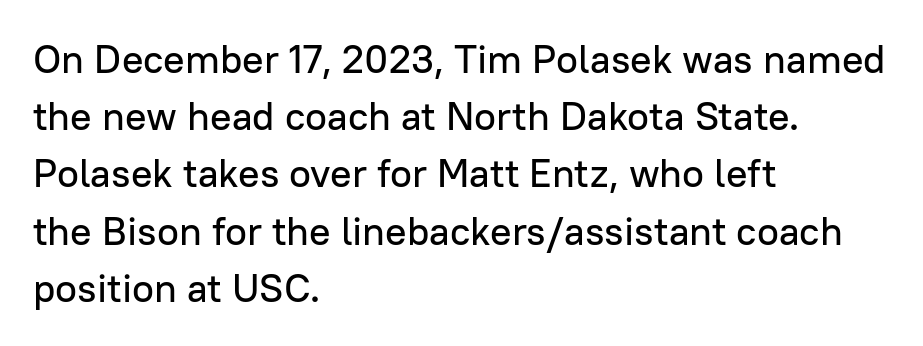
The image shows 40 px sans-serif type, upright; set left-aligned, normal line spacing (1.43x), normal letter spacing, not underlined; low stroke contrast and a medium x-height.
